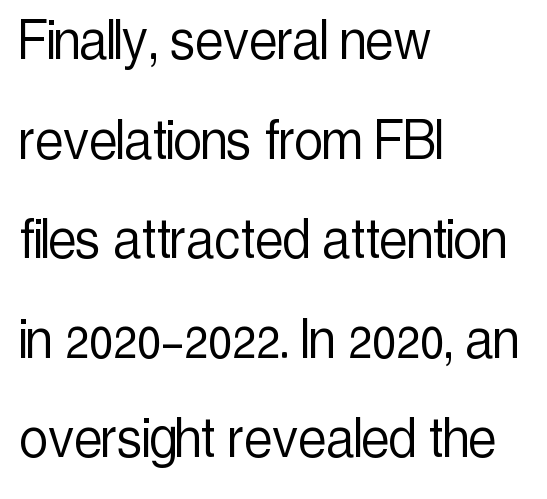
Q: Is the text bold? A: No.
Q: Is the text italic (slanted)? A: No, it is upright.
Q: Is the typeface a serif or a sans-serif typeface? A: Sans-serif.
Q: Is the text underlined? A: No.
Q: How is the paragraph aligned? A: Left-aligned.
Q: Is the spacing between letters normal or unusually wide? A: Normal.
Q: Is the spacing between lines tight, normal or loose? A: Normal.
Q: Width (condensed, normal, or wide)? A: Condensed.
Q: x-height? A: Medium.
Q: Monospaced? A: No.
